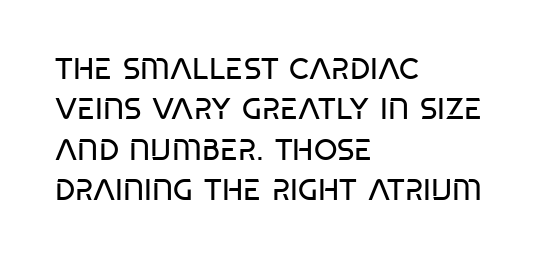
{"serif": "no", "bold": "no", "weight": "regular", "width": "condensed", "stroke_contrast": "low", "x_height": "large", "monospaced": "no", "underline": "no", "align": "left", "line_spacing": "normal", "line_spacing_ratio": 1.35, "letter_spacing": "normal", "letter_spacing_em": 0.0, "glyph_px": 30}
